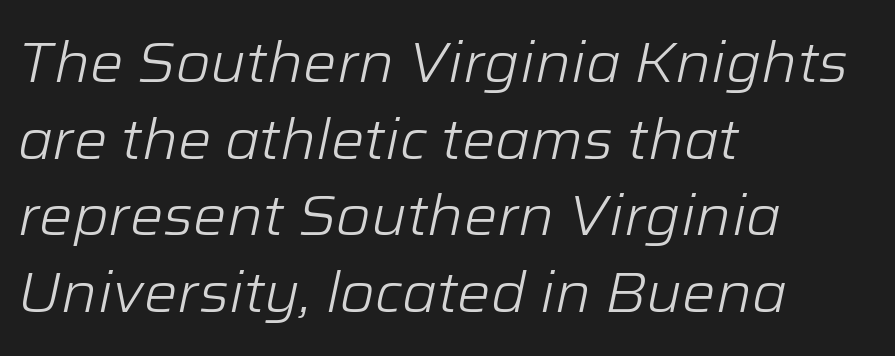
In CSS terms this would be text-align: left. Honestly, there is no underline to notice here at all. An italicized treatment has been applied to the whole sample. One glance says typical: line gaps are just what's usual. Nobody touched the tracking dial on this one.
